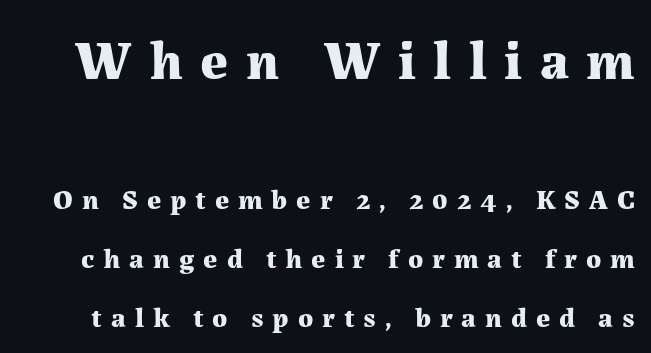
The image shows 55 px bold serif type, upright; set loose line spacing (2.11x), unusually wide letter spacing (+0.32 em), not underlined; the first (top) block is 1.96x larger; medium stroke contrast and a medium x-height.
